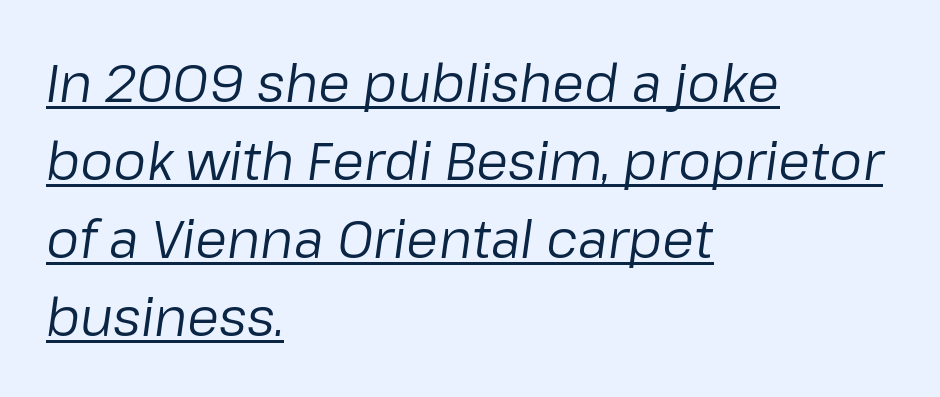
Short note: letters normally spaced. The rendering uses a moderate line-height, typical for paragraphs. The strokes are not fattened; the text isn't bold. Typeset ragged right — the left edge is the straight one. The lettering is marked with a stroke running underneath it.
